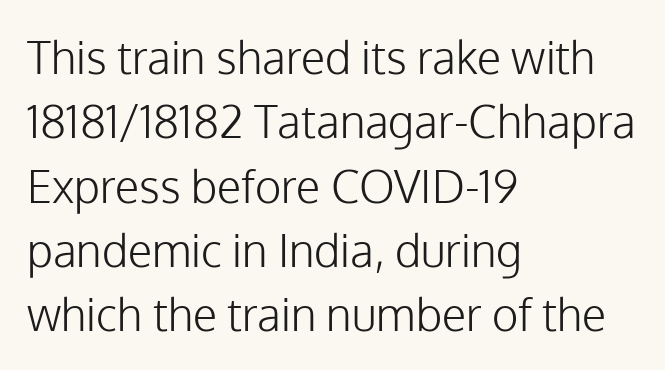
The image shows 45 px light sans-serif type, upright; set left-aligned, normal line spacing (1.43x), normal letter spacing, not underlined; low stroke contrast and a medium x-height.
